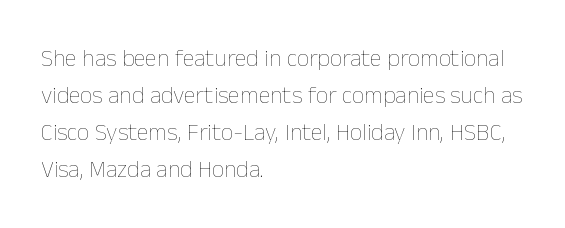
{"italic": "no", "bold": "no", "underline": "no", "align": "left", "line_spacing": "normal", "line_spacing_ratio": 1.54, "letter_spacing": "normal", "letter_spacing_em": 0.0, "glyph_px": 24}
